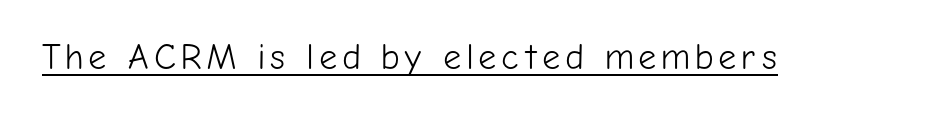
{"serif": "no", "italic": "no", "bold": "no", "weight": "light", "width": "normal", "stroke_contrast": "low", "x_height": "medium", "monospaced": "no", "underline": "yes", "glyph_px": 36}
